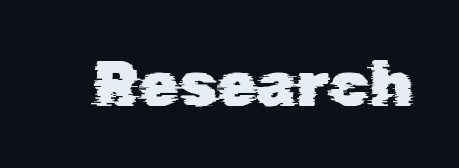
Q: Is the typeface a serif or a sans-serif typeface? A: Sans-serif.
Q: Is the text underlined? A: No.
Q: Is the spacing between letters normal or unusually wide? A: Normal.
Q: Width (condensed, normal, or wide)? A: Normal.
Q: Stroke contrast? A: Low.
Q: x-height? A: Medium.
Q: Monospaced? A: No.
